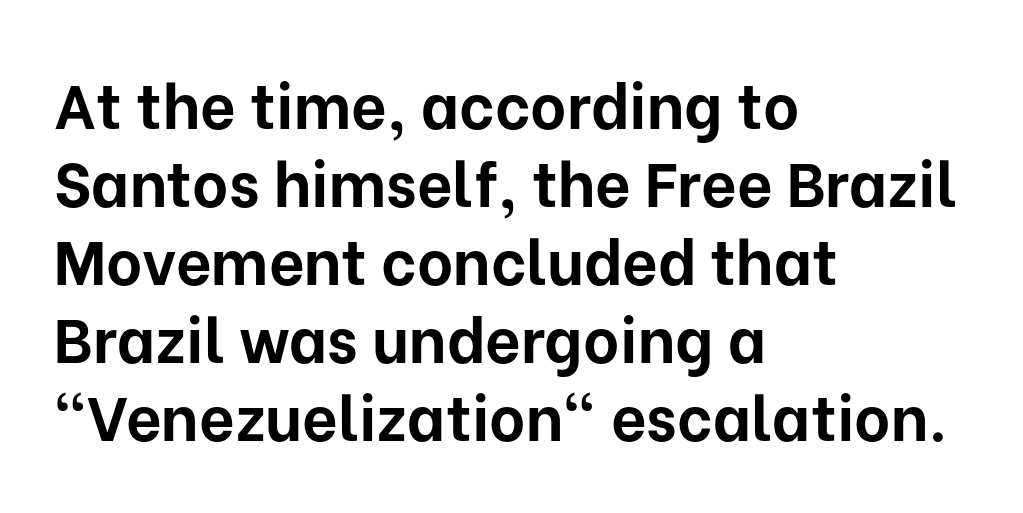
{"serif": "no", "italic": "no", "bold": "yes", "weight": "bold", "width": "normal", "stroke_contrast": "low", "x_height": "medium", "monospaced": "no", "underline": "no", "align": "left", "line_spacing": "normal", "line_spacing_ratio": 1.26, "letter_spacing": "normal", "letter_spacing_em": 0.0, "glyph_px": 62}
